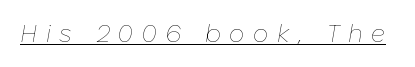
Q: Is the text bold? A: No.
Q: Is the text italic (slanted)? A: Yes, it leans right by about 10 degrees.
Q: Is the text underlined? A: Yes.
Q: Is the spacing between letters normal or unusually wide? A: Unusually wide.
